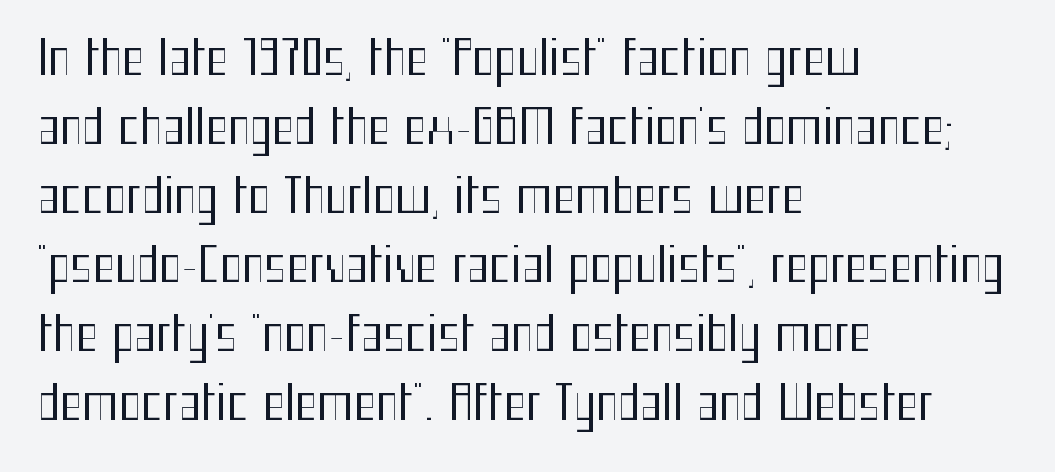
Do the letters lean? They stand straight. The rendering keeps characters at their native spacing. Casual observation: everything's shoved over to the left. Underlining? Definitely not there.
